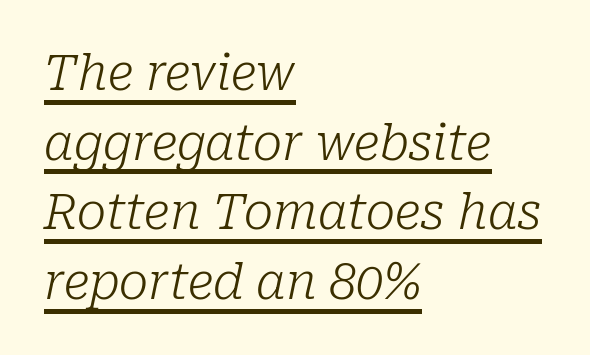
{"serif": "yes", "italic": "yes", "lean": "right", "slant_degrees": 10, "bold": "no", "weight": "light", "width": "normal", "stroke_contrast": "low", "x_height": "medium", "monospaced": "no", "underline": "yes", "align": "left", "line_spacing": "normal", "line_spacing_ratio": 1.42, "letter_spacing": "normal", "letter_spacing_em": 0.0, "glyph_px": 49}
